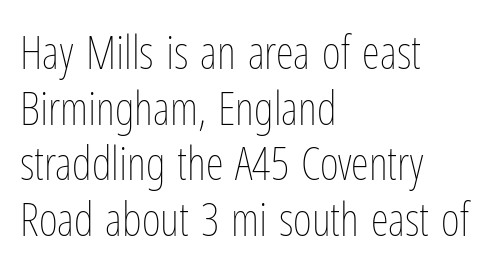
The image shows 46 px thin, condensed type, upright; set left-aligned, line spacing 1.21x, normal letter spacing, not underlined; low stroke contrast and a medium x-height.
